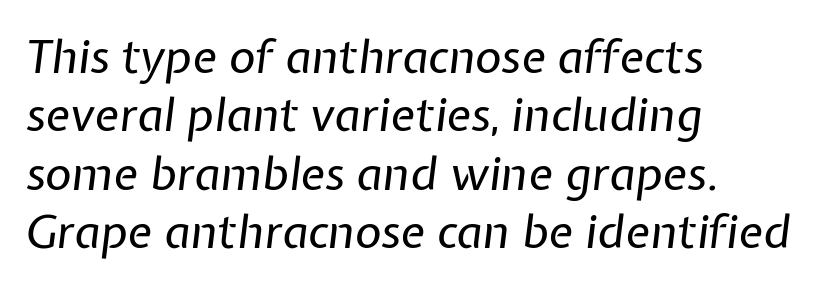
A classic flush-left, rag-right setting is used for this passage. Students, note that the glyphs here touch the page at normal intervals. Slant detected: the letters are inclined. Compared with a typical body face, this is equally light or lighter still. Spacing verdict: proportional, widths tailored to each character.
